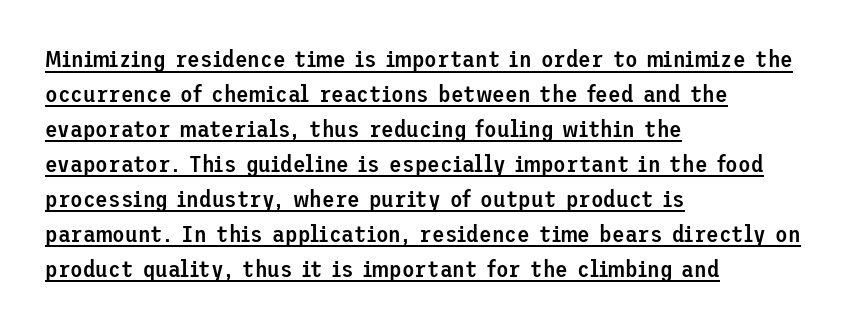
The image shows 23 px text type, upright; set left-aligned, normal line spacing (1.52x), normal letter spacing, underlined.
